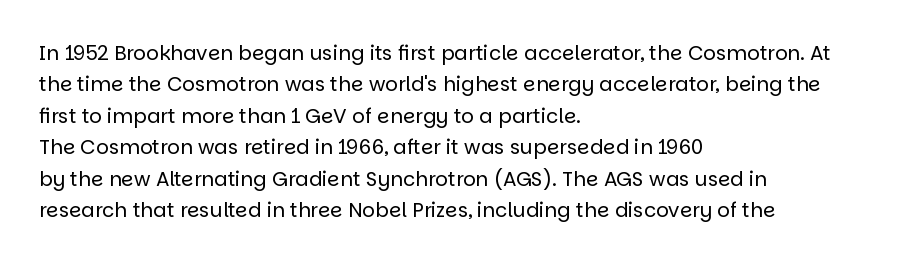
The image shows 20 px text type, upright; set left-aligned, normal line spacing (1.57x), normal letter spacing, not underlined.
